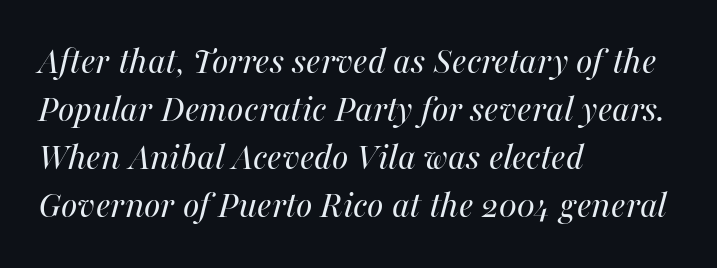
Q: Is the text bold? A: No.
Q: Is the text italic (slanted)? A: Yes, it leans right by about 16 degrees.
Q: Is the text underlined? A: No.
Q: How is the paragraph aligned? A: Left-aligned.
Q: Is the spacing between letters normal or unusually wide? A: Normal.
Q: Width (condensed, normal, or wide)? A: Normal.
Q: Stroke contrast? A: Medium.
Q: x-height? A: Medium.
Q: Monospaced? A: No.
